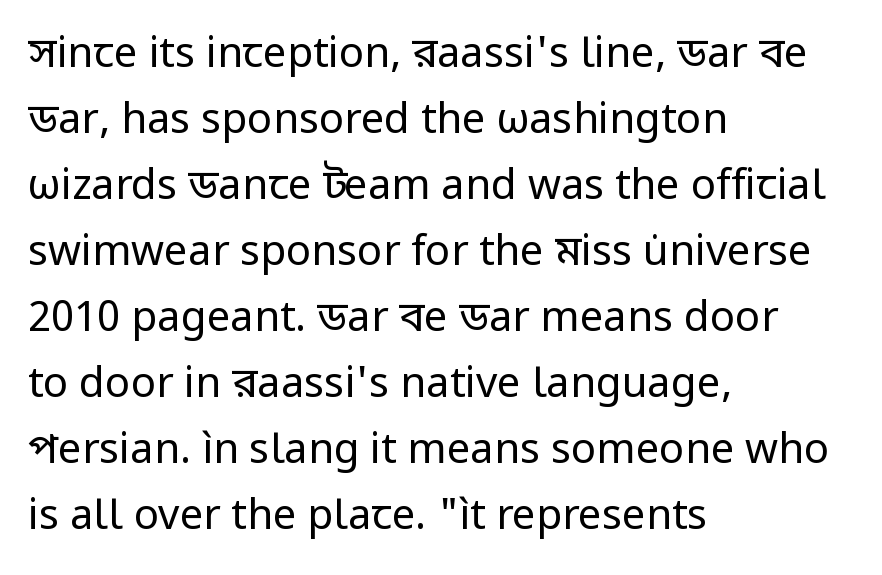
{"serif": "no", "italic": "no", "bold": "no", "weight": "regular", "width": "normal", "stroke_contrast": "low", "x_height": "medium", "monospaced": "no", "underline": "no", "align": "left", "line_spacing": "normal", "line_spacing_ratio": 1.57, "letter_spacing": "normal", "letter_spacing_em": 0.0, "glyph_px": 42}
